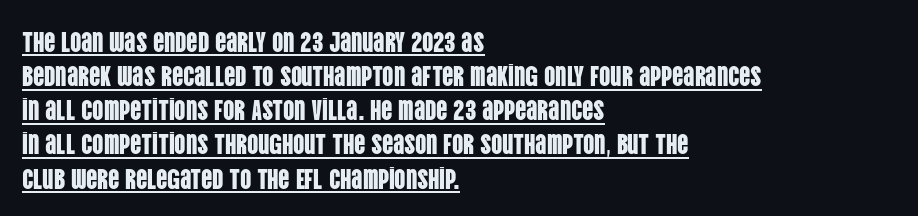
The image shows 28 px condensed sans-serif type, upright; set left-aligned, line spacing 1.22x, normal letter spacing, underlined; low stroke contrast and a large x-height.
